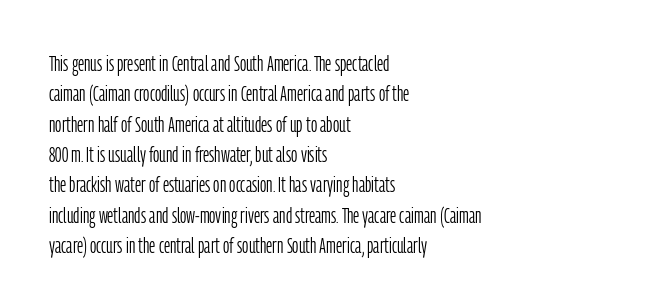
{"italic": "no", "bold": "no", "underline": "no", "align": "left", "line_spacing": "normal", "line_spacing_ratio": 1.38, "letter_spacing": "normal", "letter_spacing_em": 0.0, "glyph_px": 22}
